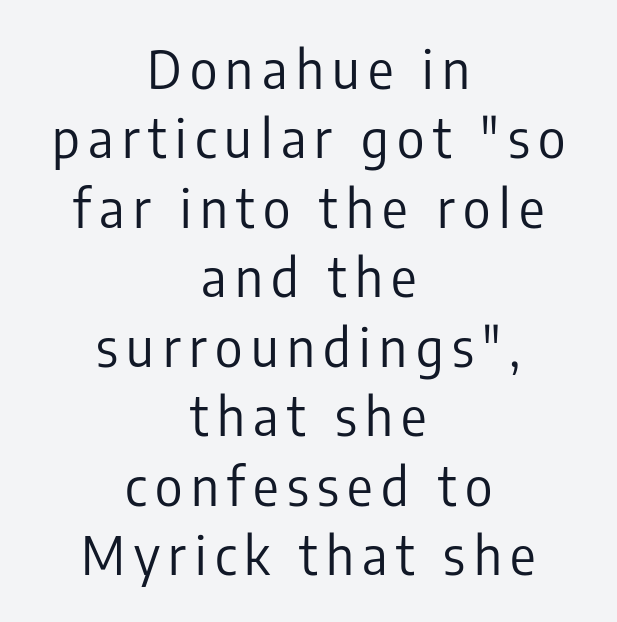
The image shows 53 px regular-weight, condensed sans-serif type, upright; set centered, normal line spacing (1.31x), not underlined; low stroke contrast and a medium x-height.
